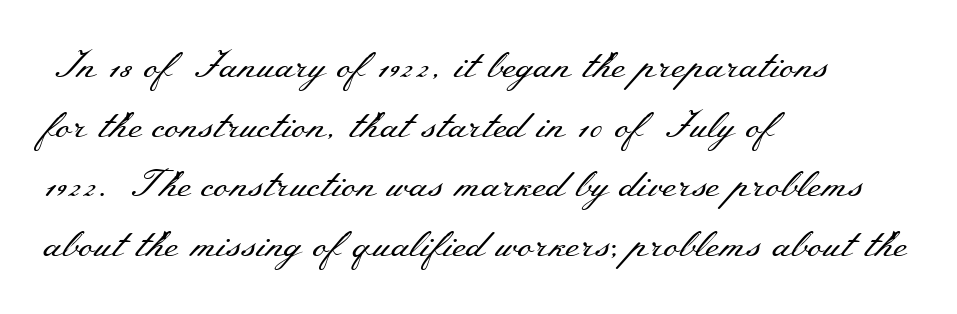
The image shows 38 px regular-weight, wide serif type; set left-aligned, normal line spacing (1.57x), normal letter spacing, not underlined; medium stroke contrast and a small x-height.
